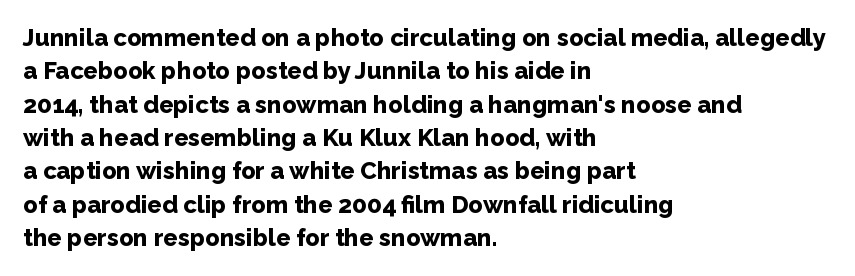
The image shows 24 px bold type, upright; set left-aligned, normal line spacing (1.39x), normal letter spacing, not underlined.
